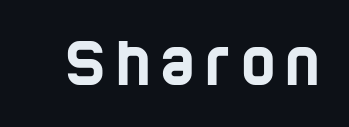
{"serif": "no", "width": "condensed", "stroke_contrast": "low", "x_height": "large", "monospaced": "no", "underline": "no", "glyph_px": 59}
